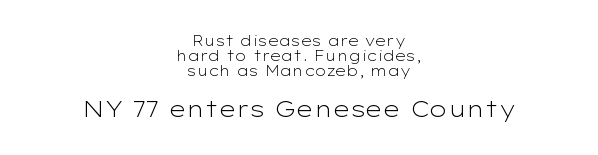
What stands out about the letter spacing? Nothing — it is the standard amount. Horizontally, the lines are justified to the midpoint only. Weight: not bold — regular or lighter. The lines are packed closely together with very little leading.
